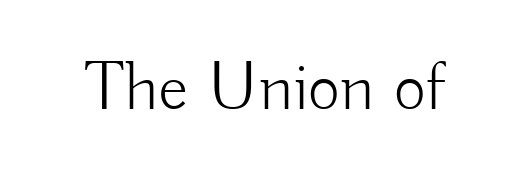
Think of a printed novel: that variable character pitch is what you see here. The typeface has the unassuming heft of standard copy or less. The strip under each line holds only bare page. This is the regular roman posture of the typeface. How are the letters spaced? Ordinarily, with no added tracking.
